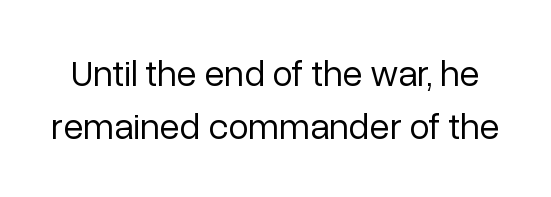
Varying glyph widths throughout — classic text-font behaviour. Each new line begins a customary step beneath the previous one. Any mark beneath the type? The region is blank. The face used here is a sans, in the tradition of grotesques and geometrics. Observe the ordinary spacing: letters are neighbours, not strangers.
